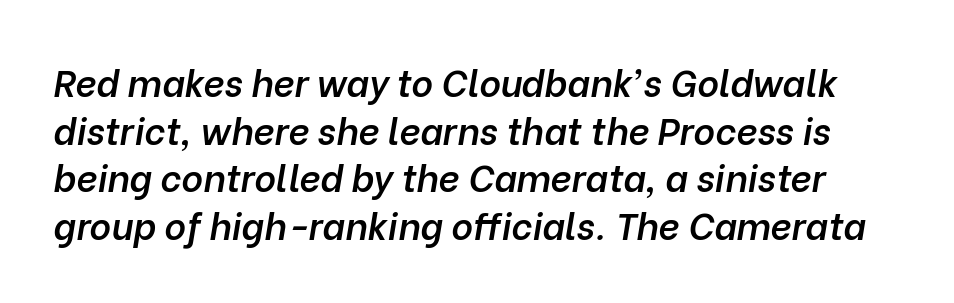
Q: Is the text bold? A: Semi-bold.
Q: Is the text italic (slanted)? A: Yes, it leans right by about 10 degrees.
Q: Is the text underlined? A: No.
Q: Is the spacing between letters normal or unusually wide? A: Normal.
Q: Is the spacing between lines tight, normal or loose? A: Normal.
Q: Width (condensed, normal, or wide)? A: Normal.
Q: Stroke contrast? A: Low.
Q: x-height? A: Medium.
Q: Monospaced? A: No.
